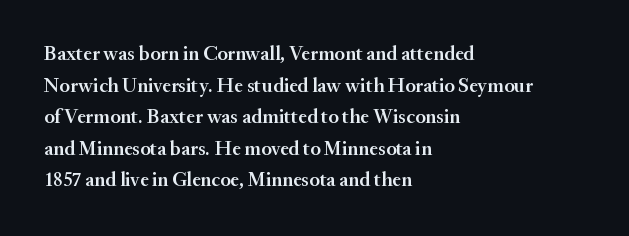
The block of text has a typical density, with ordinary space between rows. Nobody drew a line under any word here. Stroke thickness is moderately raised; the sample reads as semibold. The typography opts for an upright posture over an oblique one. Words appear dense and cohesive because spacing is normal. Where is the straight margin? On the left.
